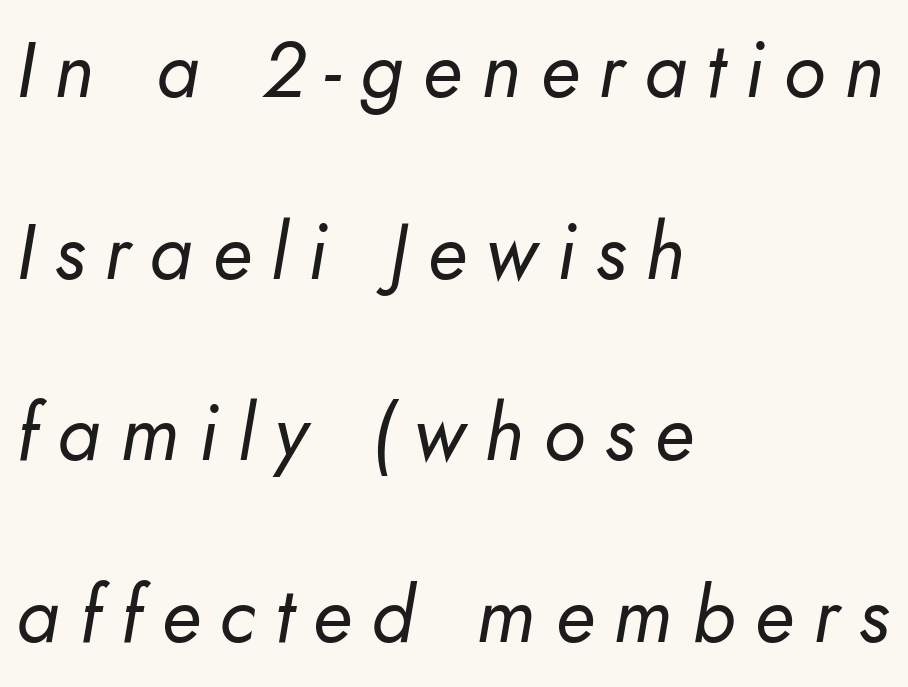
Q: Is the text bold? A: No.
Q: Is the text italic (slanted)? A: Yes, it leans right by about 10 degrees.
Q: Is the text underlined? A: No.
Q: How is the paragraph aligned? A: Left-aligned.
Q: Is the spacing between letters normal or unusually wide? A: Unusually wide.
Q: Is the spacing between lines tight, normal or loose? A: Loose.
Q: Width (condensed, normal, or wide)? A: Normal.
Q: Stroke contrast? A: Low.
Q: x-height? A: Small.
Q: Monospaced? A: No.
